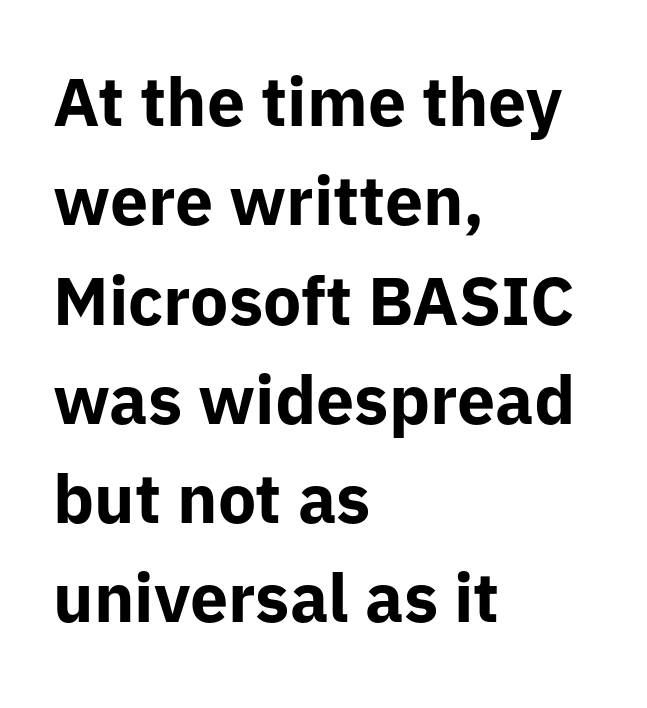
Q: Is the text bold? A: Yes.
Q: Is the text italic (slanted)? A: No, it is upright.
Q: Is the typeface a serif or a sans-serif typeface? A: Sans-serif.
Q: Is the text underlined? A: No.
Q: How is the paragraph aligned? A: Left-aligned.
Q: Is the spacing between letters normal or unusually wide? A: Normal.
Q: Is the spacing between lines tight, normal or loose? A: Normal.
Q: Width (condensed, normal, or wide)? A: Normal.
Q: Stroke contrast? A: Low.
Q: x-height? A: Medium.
Q: Monospaced? A: No.
